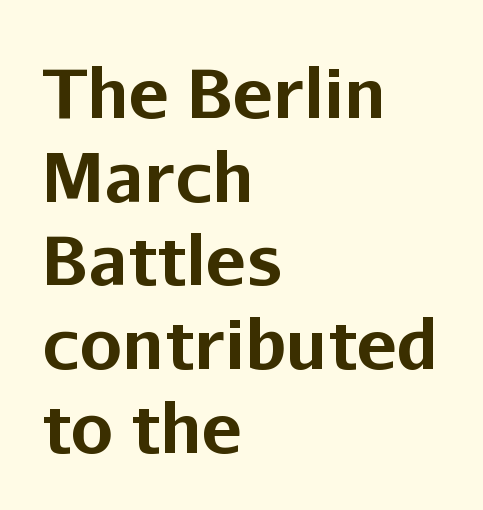
{"serif": "no", "italic": "no", "bold": "yes", "weight": "bold", "width": "normal", "stroke_contrast": "low", "x_height": "medium", "monospaced": "no", "underline": "no", "align": "left", "line_spacing_ratio": 1.23, "letter_spacing": "normal", "letter_spacing_em": 0.0, "glyph_px": 68}
